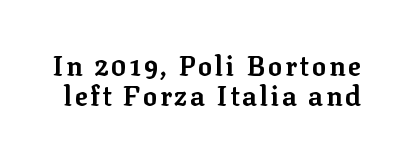
Check the space under the baseline: it is left empty. Summary of vertical rhythm: compact, with narrow interline spacing. A roman cut, with each character standing at attention. The sample has been set heavy, in full bold.
